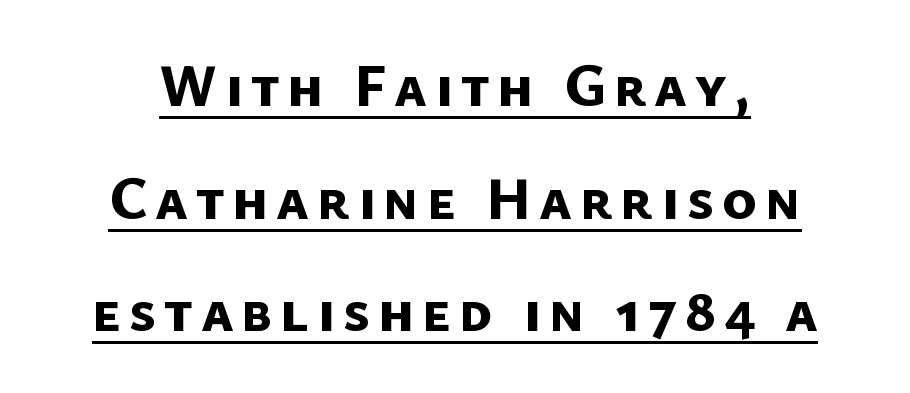
This block would shrink considerably if given ordinary leading; it's expanded now. The letters carry no serifs — their stems end cleanly without finishing strokes. A continuous stroke trails under the words, as in a hyperlink. Spacing verdict: proportional, widths tailored to each character. This rendering uses center alignment, leaving both contours irregular but symmetric.
